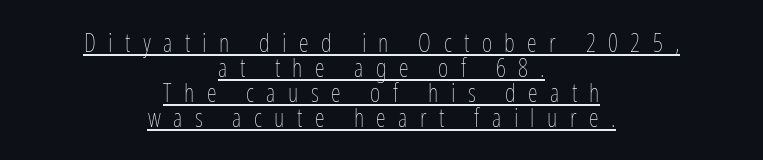
The image shows 25 px text type, upright; set centered, tight line spacing (1.0x), unusually wide letter spacing (+0.5 em), underlined.
